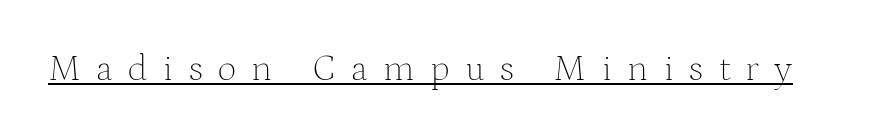
Stems here are at most as thick as an everyday book face. This is serif lettering, the kind often seen in printed books. These lines have a slow, spaced-out rhythm from letter to letter. Tall strokes in this sample are plumb rather than angled. This sample has the flowing, uneven cadence of proportional lettering.
